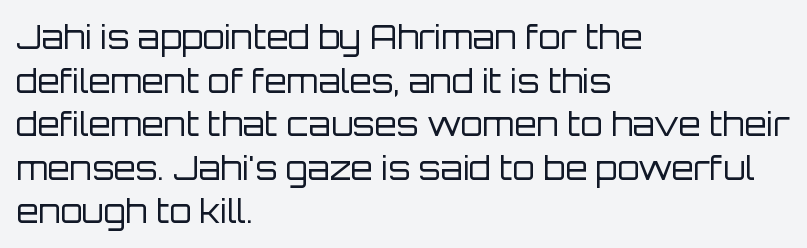
The image shows 32 px regular-weight sans-serif type, upright; set left-aligned, normal line spacing (1.36x), normal letter spacing, not underlined; low stroke contrast and a large x-height.
